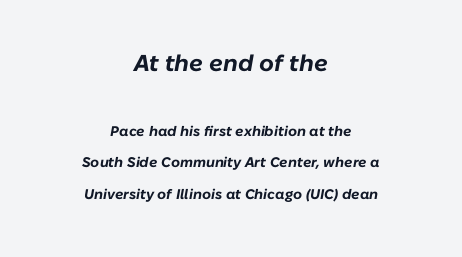
The text block is weighted toward neither margin, spreading evenly from the middle. The whole block is typeset with a tilt. Spacing between characters is what you'd get straight out of the box. Descenders hang freely into open space. The more generous point size was reserved for the upper chunk. Caption: bold face, heavy strokes.
